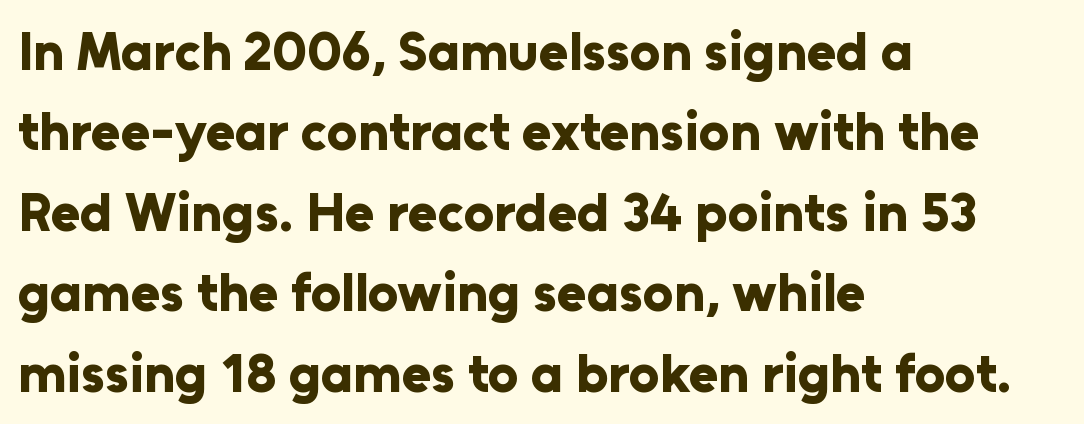
The image shows 54 px bold sans-serif type, upright; set left-aligned, normal line spacing (1.49x), normal letter spacing, not underlined; low stroke contrast and a medium x-height.
